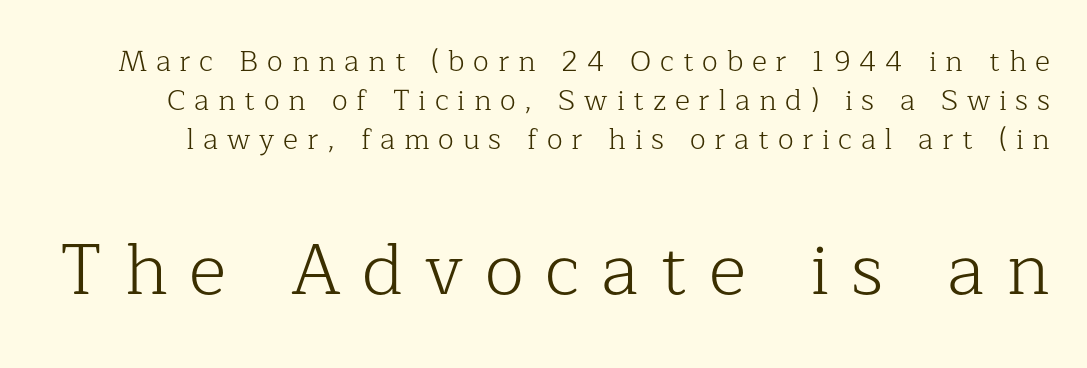
{"serif": "yes", "italic": "no", "bold": "no", "weight": "light", "width": "normal", "stroke_contrast": "low", "x_height": "medium", "monospaced": "no", "underline": "no", "line_spacing": "normal", "line_spacing_ratio": 1.34, "letter_spacing": "wide", "letter_spacing_em": 0.3, "larger_block": "second", "size_ratio": 2.48, "glyph_px": 72}
